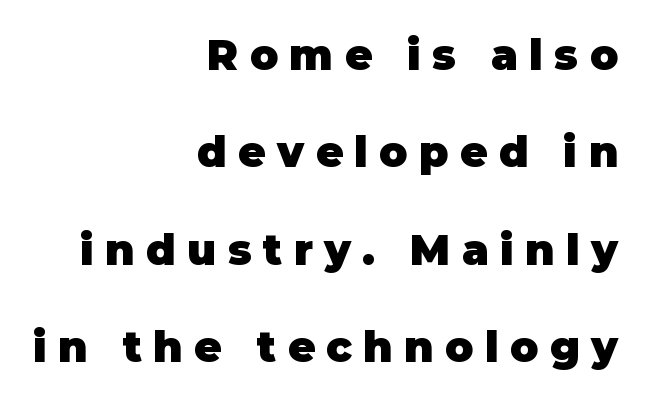
It's the straight-up-and-down kind of type. The line-height multiplier appears high, well above default. Each letter keeps its own natural width here, so spacing adapts to shape. Layout note: lines flush right. Each letter's strokes conclude bluntly, with no projecting serifs. In terms of weight, the rendering is a true, heavy bold.
